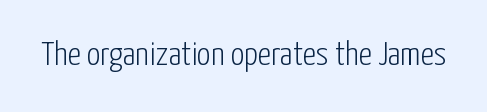
The image shows 34 px light, condensed sans-serif type, upright; set normal letter spacing, not underlined; low stroke contrast and a medium x-height.
